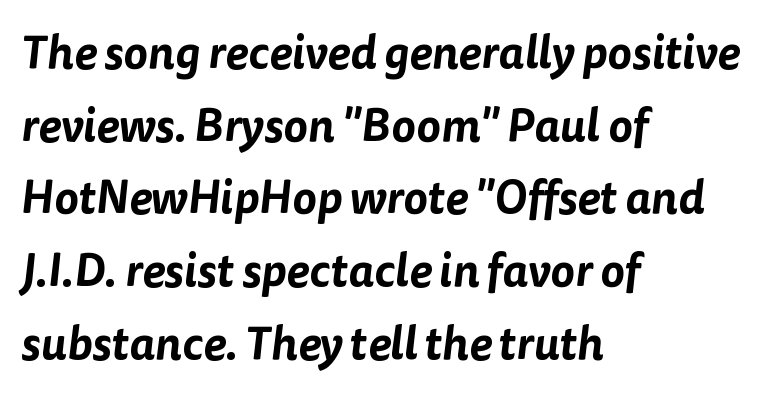
{"serif": "no", "width": "normal", "stroke_contrast": "low", "x_height": "medium", "monospaced": "no", "underline": "no", "align": "left", "line_spacing": "normal", "line_spacing_ratio": 1.58, "letter_spacing": "normal", "letter_spacing_em": 0.0, "glyph_px": 46}
